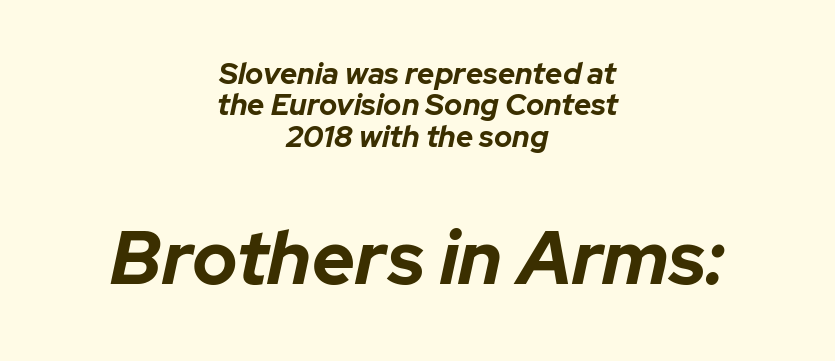
The image shows 75 px bold type, italic (leaning right); set centered, tight line spacing (1.05x), normal letter spacing, not underlined; the second (bottom) block is 2.5x larger; low stroke contrast and a medium x-height.
